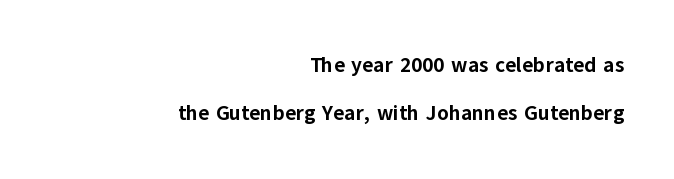
{"italic": "no", "bold": "yes", "underline": "no", "align": "right", "line_spacing": "loose", "line_spacing_ratio": 2.3, "letter_spacing": "normal", "letter_spacing_em": 0.0, "glyph_px": 21}
